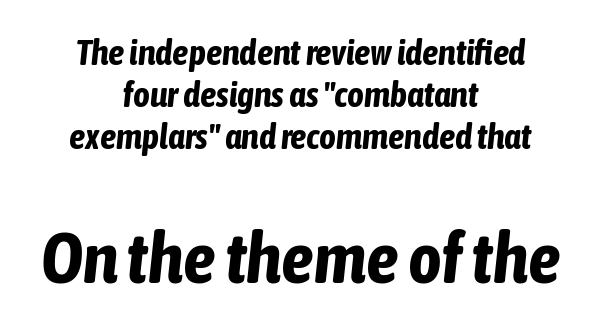
{"italic": "yes", "lean": "right", "slant_degrees": 6, "bold": "yes", "weight": "bold", "width": "condensed", "stroke_contrast": "low", "x_height": "medium", "monospaced": "no", "underline": "no", "align": "center", "line_spacing_ratio": 1.17, "letter_spacing": "normal", "letter_spacing_em": 0.0, "larger_block": "second", "size_ratio": 2.0, "glyph_px": 72}
